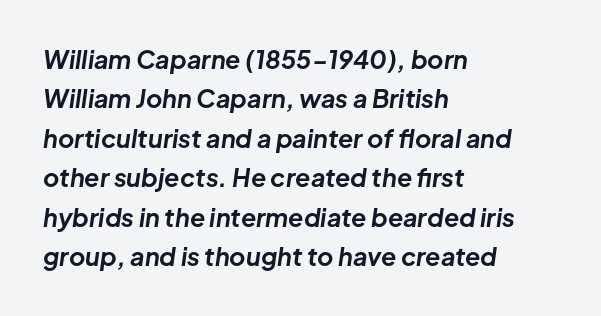
The image shows 25 px bold type, italic (leaning right); set left-aligned, normal line spacing (1.58x), normal letter spacing, not underlined.
